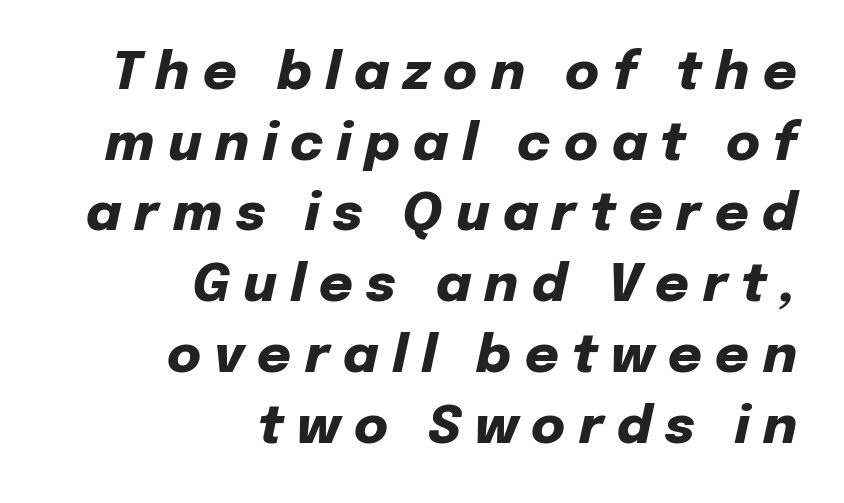
{"italic": "yes", "lean": "right", "slant_degrees": 12, "bold": "yes", "weight": "heavy", "width": "normal", "stroke_contrast": "low", "x_height": "medium", "monospaced": "no", "underline": "no", "align": "right", "line_spacing": "normal", "line_spacing_ratio": 1.36, "letter_spacing": "wide", "letter_spacing_em": 0.26, "glyph_px": 52}
